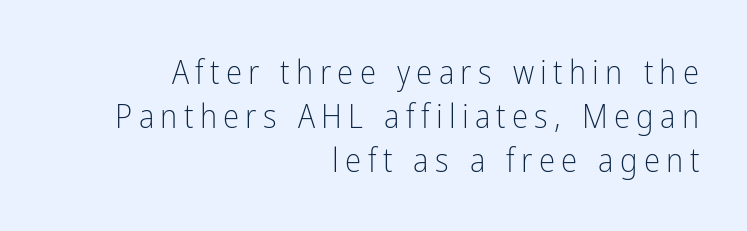
Ink coverage per letter is moderate at most. What kind of face is this? One without serifs — a sans. Horizontal alignment here is rightward, an uncommon choice for prose. Summary of vertical rhythm: regular, with standard interline spacing.
